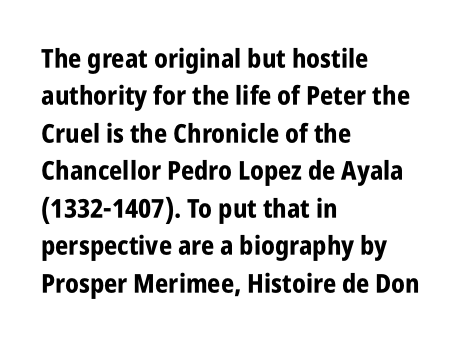
The image shows 26 px bold type, upright; set left-aligned, normal line spacing (1.44x), normal letter spacing, not underlined.
